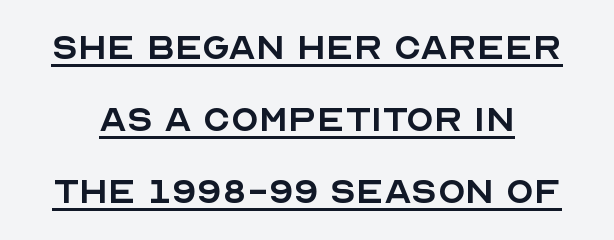
The image shows 45 px regular-weight sans-serif type, upright; set normal line spacing (1.6x), normal letter spacing, underlined; a large x-height.
